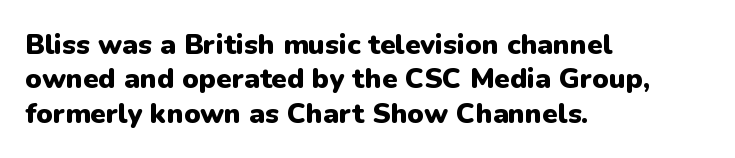
{"serif": "no", "italic": "no", "bold": "yes", "weight": "heavy", "width": "normal", "stroke_contrast": "low", "x_height": "medium", "monospaced": "no", "underline": "no", "align": "left", "line_spacing_ratio": 1.23, "letter_spacing": "normal", "letter_spacing_em": 0.0, "glyph_px": 28}
